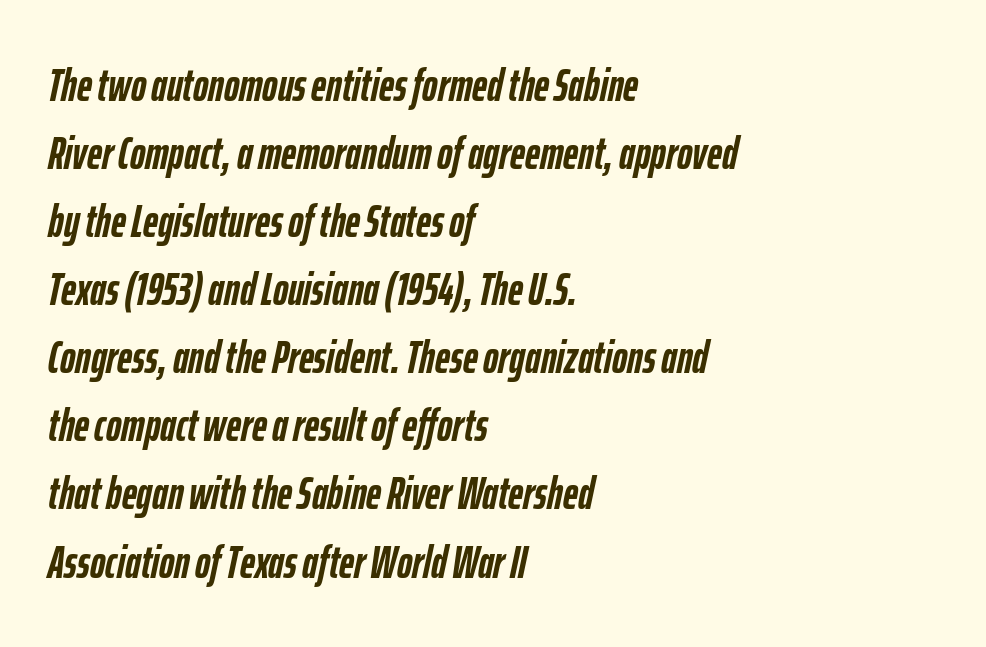
{"italic": "yes", "lean": "right", "slant_degrees": 12, "bold": "yes", "weight": "semibold", "width": "condensed", "stroke_contrast": "low", "x_height": "medium", "monospaced": "no", "underline": "no", "align": "left", "line_spacing": "normal", "line_spacing_ratio": 1.48, "letter_spacing": "normal", "letter_spacing_em": 0.0, "glyph_px": 46}
